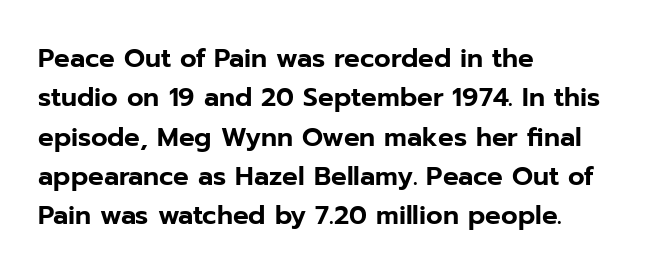
This rendering features lettering with no underline. Every row of glyphs begins at an identical x-position on the left. The leading is moderate, giving the passage an even texture. When letters stand straight like this, we call the style roman or upright.
